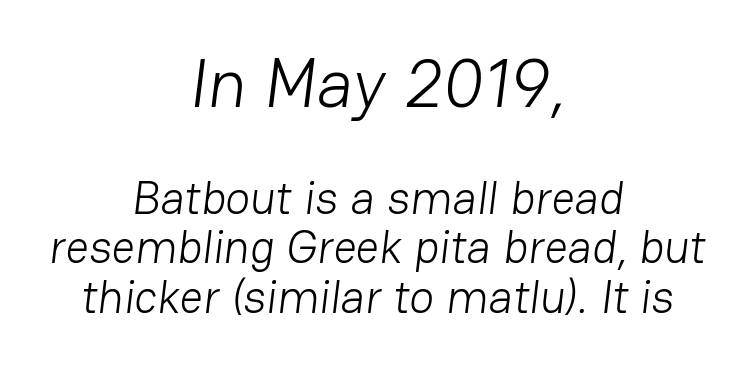
Q: Is the text bold? A: No.
Q: Is the typeface a serif or a sans-serif typeface? A: Sans-serif.
Q: Is the text underlined? A: No.
Q: How is the paragraph aligned? A: Centered.
Q: Is the spacing between letters normal or unusually wide? A: Normal.
Q: Is the spacing between lines tight, normal or loose? A: Tight.
Q: Which block of text is set in a larger size, the first (top) or the second (bottom)? A: The first (top) one.
Q: Width (condensed, normal, or wide)? A: Normal.
Q: Stroke contrast? A: Low.
Q: x-height? A: Medium.
Q: Monospaced? A: No.
